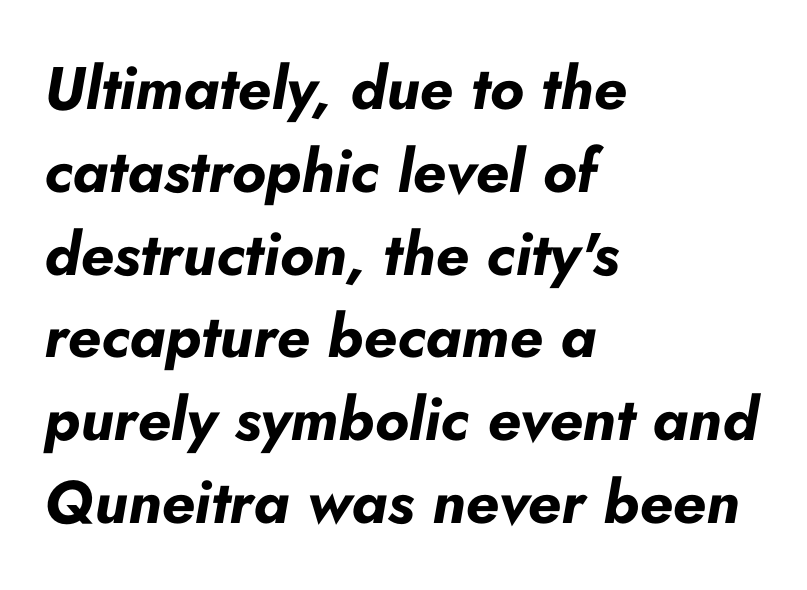
{"italic": "yes", "lean": "right", "slant_degrees": 10, "bold": "yes", "weight": "bold", "width": "normal", "stroke_contrast": "low", "x_height": "small", "monospaced": "no", "underline": "no", "align": "left", "line_spacing": "normal", "line_spacing_ratio": 1.38, "letter_spacing": "normal", "letter_spacing_em": 0.0, "glyph_px": 60}
